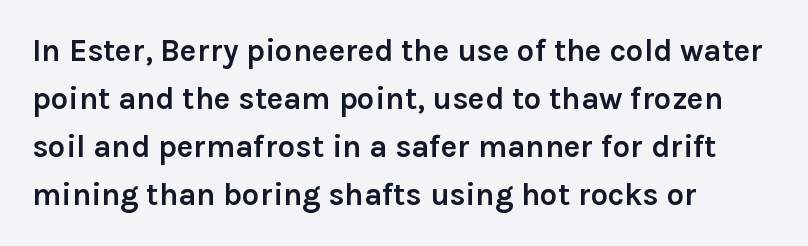
The lines are quadded left. The letters carry no serifs — their stems end cleanly without finishing strokes. Evenly set lines give the paragraph a standard silhouette. You could not count columns in this text — the font is proportionally spaced.
